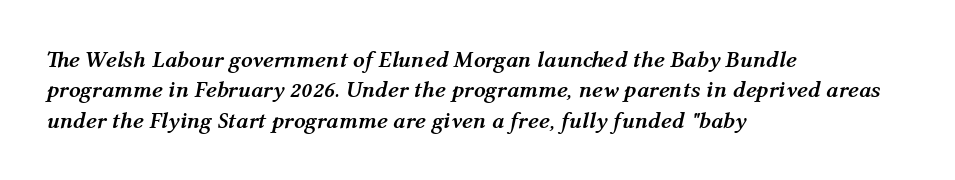
Underline: absent. A typesetter would call this leading conventional body-copy spacing. Notice how the stems are inclined rather than vertical — that's the hallmark of italics. A typesetter would call this zero additional tracking. Heavy-handed strokes throughout: this text is bold.
